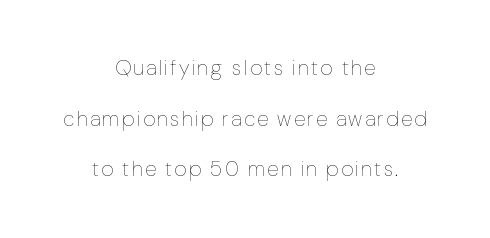
The specimen reads as upright at a glance. Whoever set this chose breathing room over compactness in the vertical rhythm. The cut favours lightness, reaching ordinary text weight at its darkest. Just letters on the line, the space beneath them empty. The paragraph shown floats in the horizontal middle.
